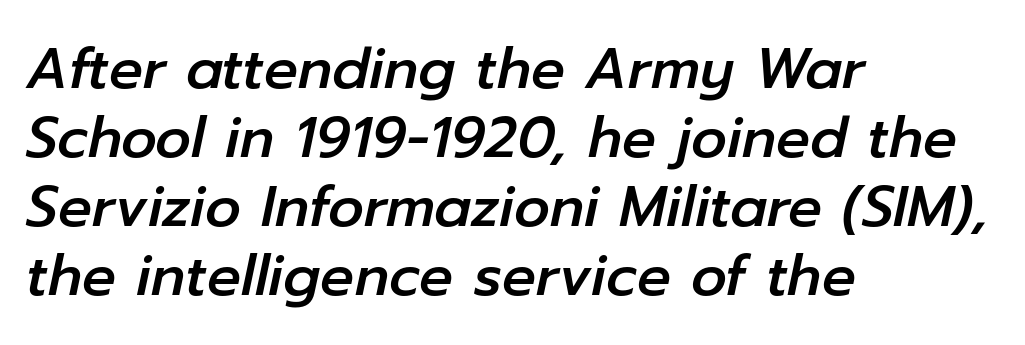
Yep, that's italic — everything's leaning. The area under the type is left untouched. The typesetter chose a ragged-right arrangement here. Each word holds together tightly as a unit, with standard inter-letter gaps.
